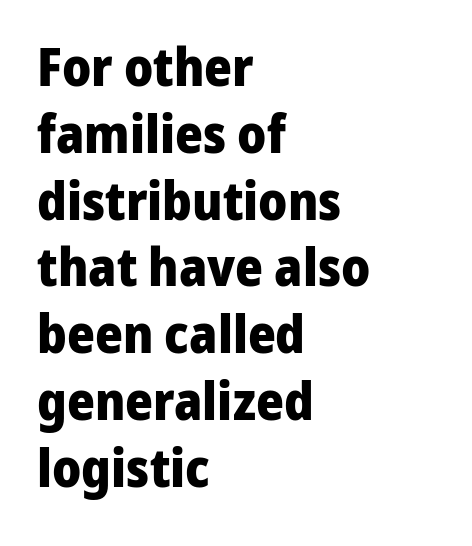
Successive baselines arrive at the customary interval. These lines keep a tight, regular rhythm from letter to letter. Visually the block forms a straight wall on the left and a jagged coastline on the right. Italic? Not at all — the glyphs are vertical. Serifs: no, the terminals of the letterforms are clean.
